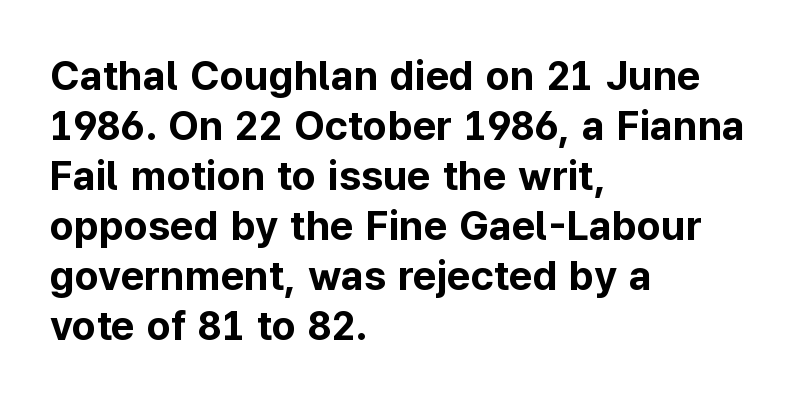
The image shows 41 px bold sans-serif type, upright; set left-aligned, line spacing 1.22x, normal letter spacing, not underlined; low stroke contrast and a medium x-height.
